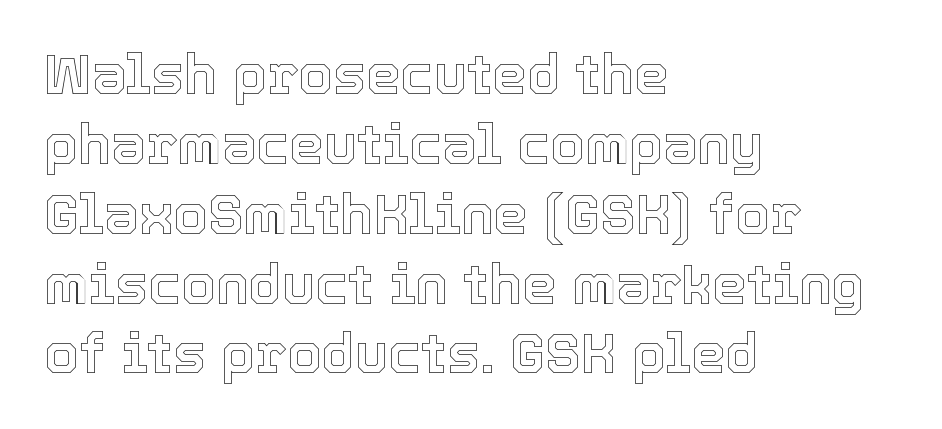
Interline gaps are of average width in this sample. Think of a printed novel: that variable character pitch is what you see here. Lines of text with bare space underneath. Caption: standard tracking, unaltered.
